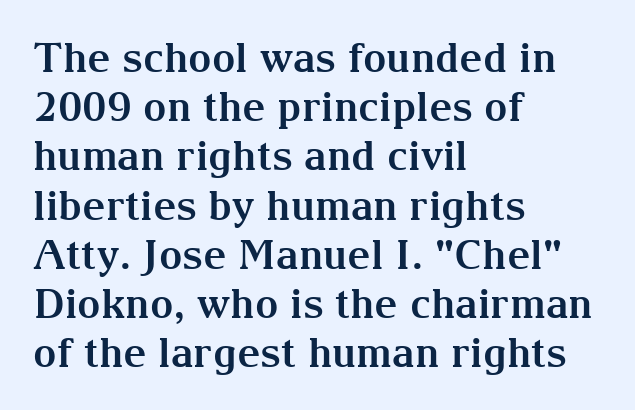
Q: Is the text bold? A: Yes.
Q: Is the text italic (slanted)? A: No, it is upright.
Q: Is the typeface a serif or a sans-serif typeface? A: Serif.
Q: Is the text underlined? A: No.
Q: How is the paragraph aligned? A: Left-aligned.
Q: Is the spacing between letters normal or unusually wide? A: Normal.
Q: Width (condensed, normal, or wide)? A: Normal.
Q: Stroke contrast? A: Medium.
Q: x-height? A: Medium.
Q: Monospaced? A: No.
